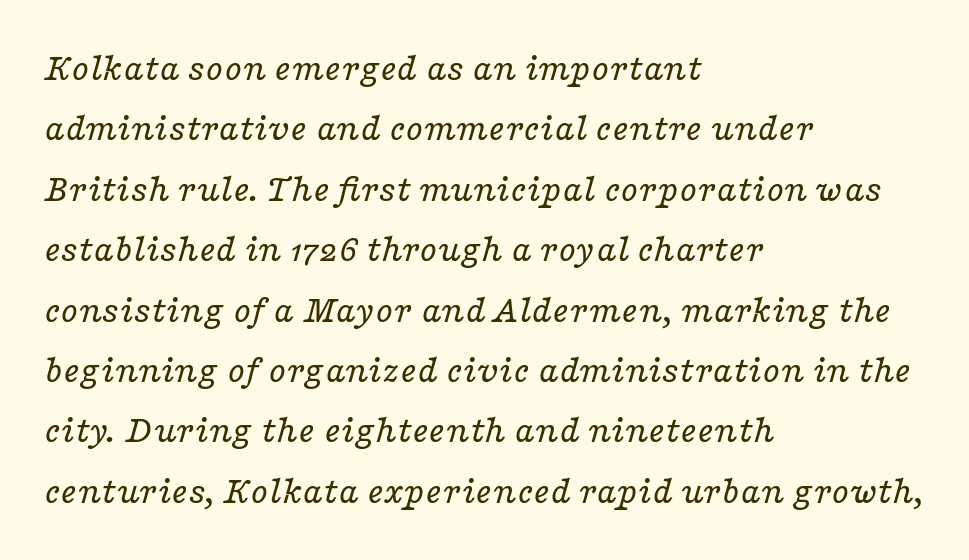
Regular leading. Does extra space separate the letters? No, they use regular spacing. Nothing heavy about these letters — not bold at all. This rendering features lettering with no underline. Characters are canted at an angle relative to the baseline's perpendicular. Left-aligned paragraph, ragged on the right.
